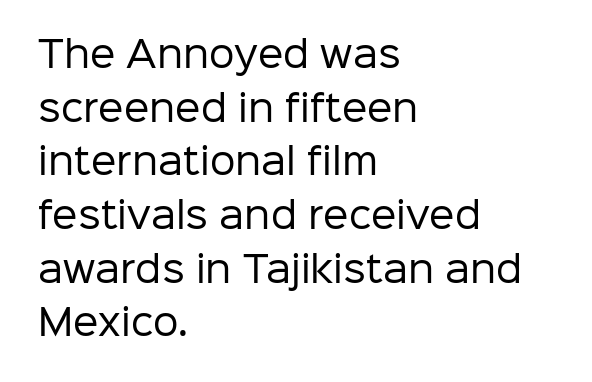
{"serif": "no", "italic": "no", "bold": "no", "weight": "regular", "width": "normal", "stroke_contrast": "low", "x_height": "medium", "monospaced": "no", "underline": "no", "align": "left", "line_spacing": "normal", "line_spacing_ratio": 1.49, "letter_spacing": "normal", "letter_spacing_em": 0.0, "glyph_px": 36}
